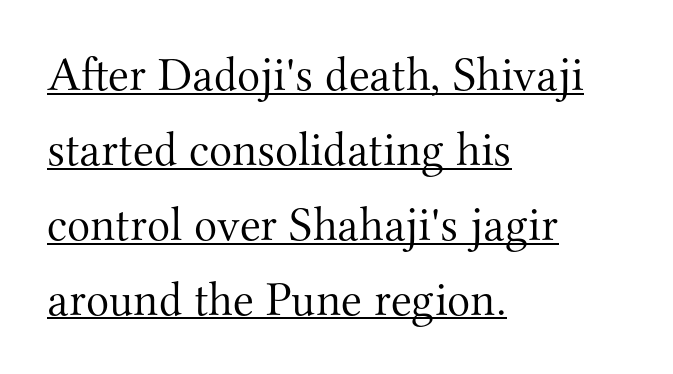
Each letter's strokes conclude with small projecting serifs. Looks like regular typesetting: each glyph gets only the width it needs. Summary of vertical rhythm: regular, with standard interline spacing. This sample carries an underscore along the baseline area. Casual observation: everything's shoved over to the left.
